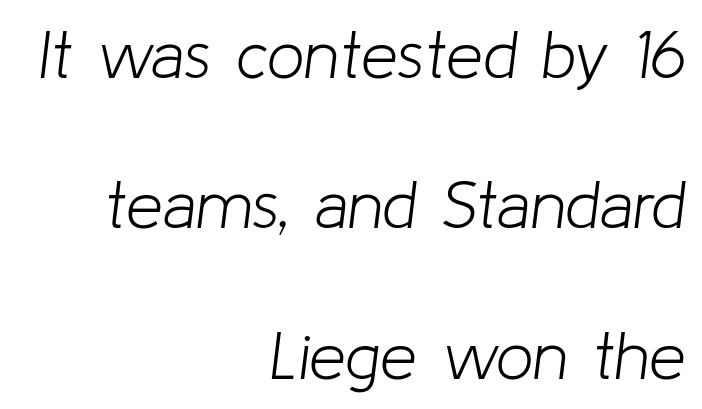
The image shows 66 px light type, italic (leaning right); set right-aligned, loose line spacing (2.28x), normal letter spacing, not underlined; low stroke contrast and a medium x-height.
